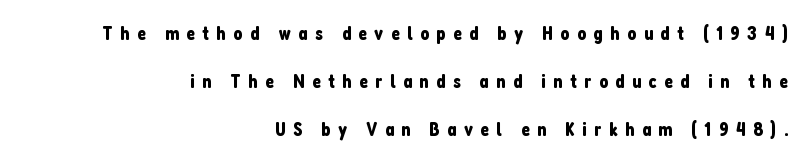
Q: Is the text italic (slanted)? A: No, it is upright.
Q: Is the text underlined? A: No.
Q: How is the paragraph aligned? A: Right-aligned.
Q: Is the spacing between letters normal or unusually wide? A: Unusually wide.
Q: Is the spacing between lines tight, normal or loose? A: Loose.
